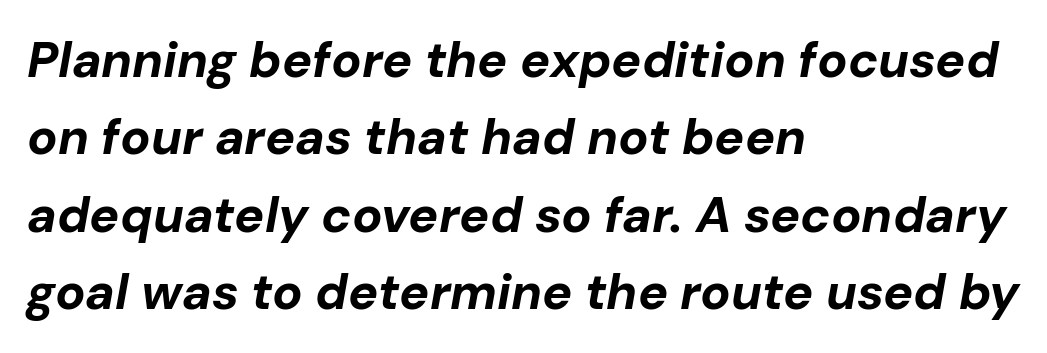
Successive baselines arrive at the customary interval. These lines are set flush left with a ragged right edge. This sample uses plain, unmodified letter spacing. Character widths vary here, with narrow letters taking less room than wide ones.
